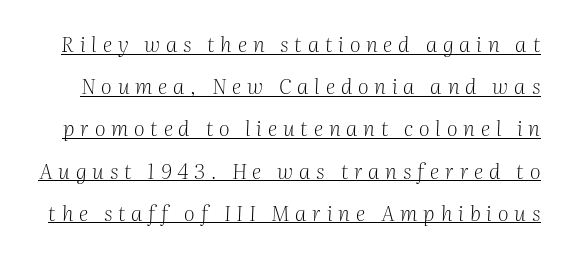
You can see a thin bar hugging the bottom of the glyphs. Leading is clearly above the norm, producing a sparse column. Counters stay open thanks to moderate or lighter strokes. The type is letterspaced generously, with wide tracking.
